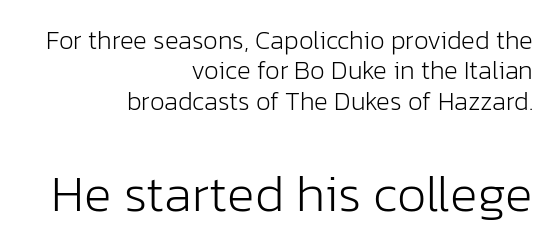
{"serif": "no", "italic": "no", "bold": "no", "weight": "light", "width": "normal", "stroke_contrast": "low", "x_height": "medium", "monospaced": "no", "underline": "no", "align": "right", "line_spacing_ratio": 1.17, "letter_spacing": "normal", "letter_spacing_em": 0.0, "larger_block": "second", "size_ratio": 2.0, "glyph_px": 52}
